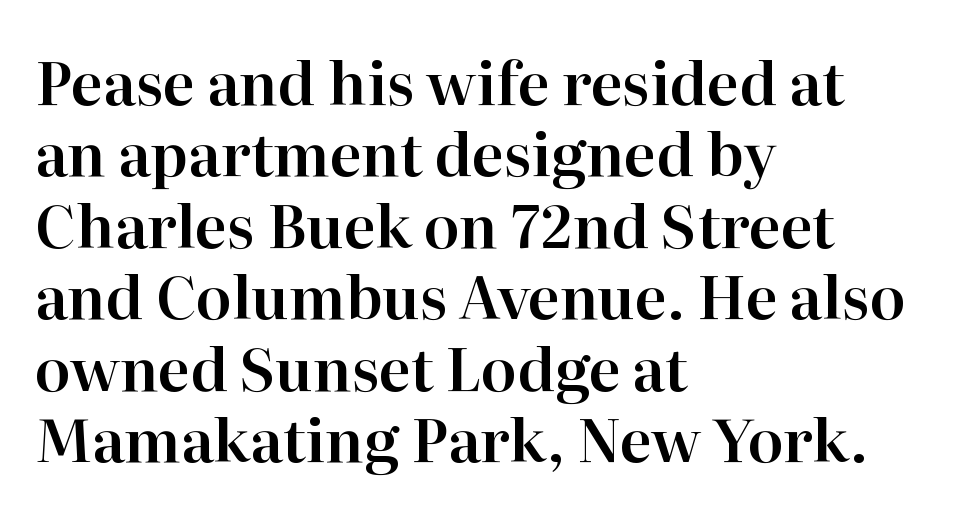
{"serif": "yes", "italic": "no", "width": "normal", "stroke_contrast": "high", "x_height": "medium", "monospaced": "no", "underline": "no", "align": "left", "line_spacing_ratio": 1.21, "letter_spacing": "normal", "letter_spacing_em": 0.0, "glyph_px": 59}
